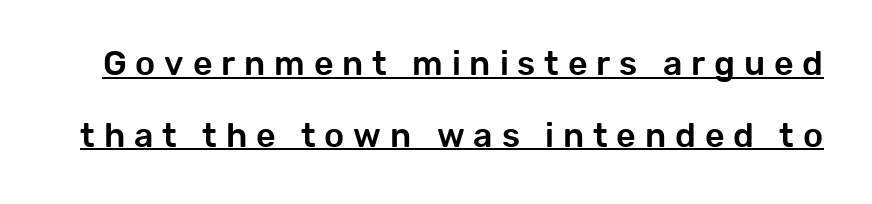
The image shows 34 px sans-serif type, upright; set loose line spacing (2.11x), unusually wide letter spacing (+0.26 em), underlined; low stroke contrast and a medium x-height.
